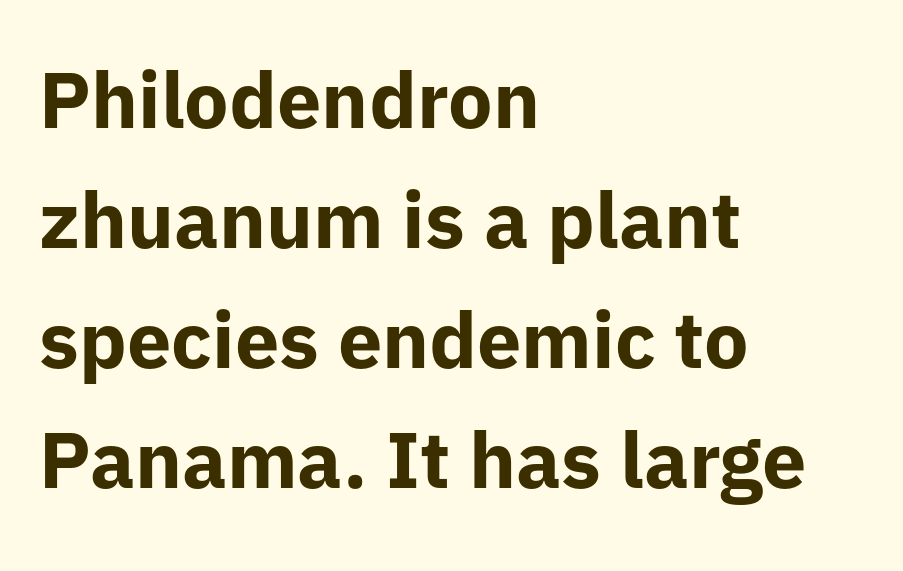
Q: Is the text bold? A: Yes.
Q: Is the text italic (slanted)? A: No, it is upright.
Q: Is the typeface a serif or a sans-serif typeface? A: Sans-serif.
Q: Is the text underlined? A: No.
Q: How is the paragraph aligned? A: Left-aligned.
Q: Is the spacing between letters normal or unusually wide? A: Normal.
Q: Is the spacing between lines tight, normal or loose? A: Normal.
Q: Width (condensed, normal, or wide)? A: Normal.
Q: Stroke contrast? A: Low.
Q: x-height? A: Medium.
Q: Monospaced? A: No.
